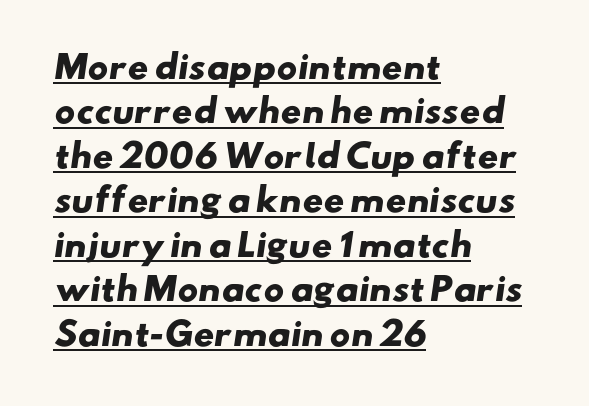
Q: Is the text bold? A: Yes.
Q: Is the typeface a serif or a sans-serif typeface? A: Sans-serif.
Q: Is the text underlined? A: Yes.
Q: How is the paragraph aligned? A: Left-aligned.
Q: Is the spacing between letters normal or unusually wide? A: Normal.
Q: Is the spacing between lines tight, normal or loose? A: Normal.
Q: Width (condensed, normal, or wide)? A: Wide.
Q: Stroke contrast? A: Low.
Q: x-height? A: Small.
Q: Monospaced? A: No.
